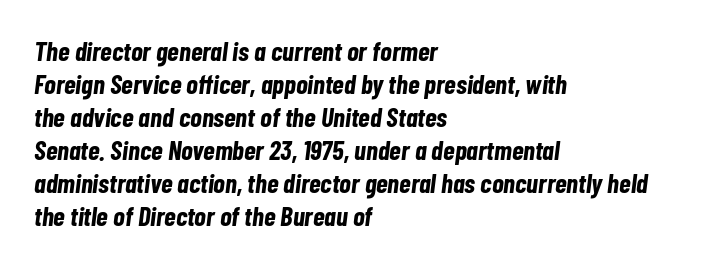
The area under the type is left untouched. Horizontal alignment here is leftward, the default for most running prose. This is oblique type, the kind used for emphasis or titles. The letterforms sit shoulder to shoulder at normal distance.
